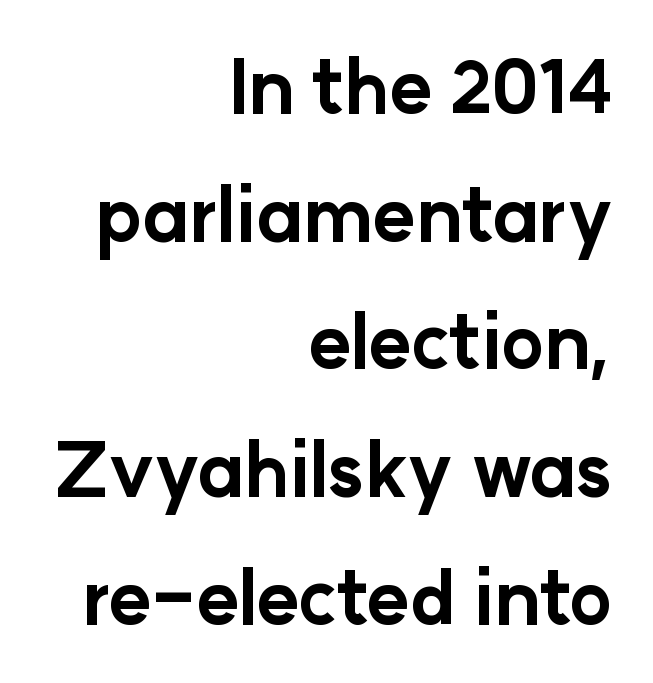
{"serif": "no", "italic": "no", "bold": "yes", "weight": "bold", "width": "normal", "stroke_contrast": "low", "x_height": "medium", "monospaced": "no", "underline": "no", "align": "right", "line_spacing_ratio": 1.75, "letter_spacing": "normal", "letter_spacing_em": 0.0, "glyph_px": 73}
